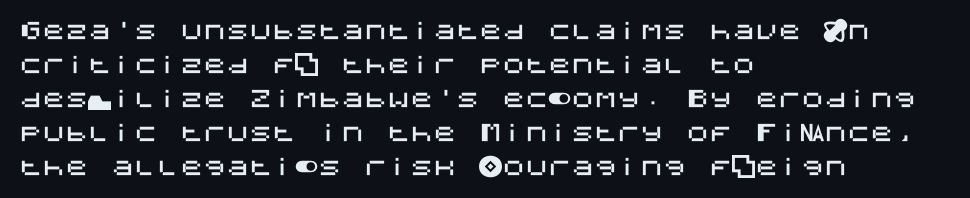
Clear beneath every line of the passage. Notice how descenders clear the ascenders below comfortably — that's standard leading. In terms of letterspacing, this is plain default setting. The lettering stays uniformly vertical, giving the passage a roman look. The lines in this sample share a left origin and differ only in where they stop.
